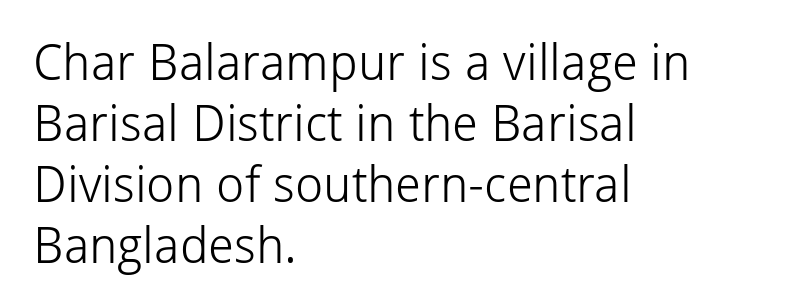
The image shows 50 px light sans-serif type, upright; set left-aligned, line spacing 1.22x, normal letter spacing, not underlined; low stroke contrast and a medium x-height.
